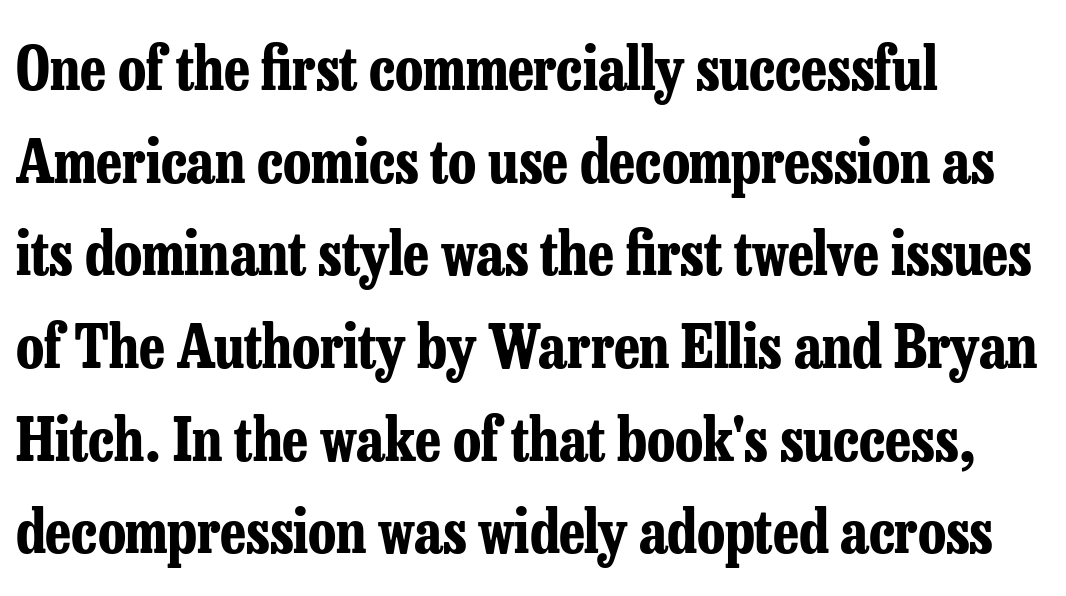
Q: Is the text bold? A: Yes.
Q: Is the text italic (slanted)? A: No, it is upright.
Q: Is the typeface a serif or a sans-serif typeface? A: Serif.
Q: Is the text underlined? A: No.
Q: How is the paragraph aligned? A: Left-aligned.
Q: Is the spacing between letters normal or unusually wide? A: Normal.
Q: Is the spacing between lines tight, normal or loose? A: Normal.
Q: Width (condensed, normal, or wide)? A: Condensed.
Q: Stroke contrast? A: Low.
Q: x-height? A: Medium.
Q: Monospaced? A: No.
